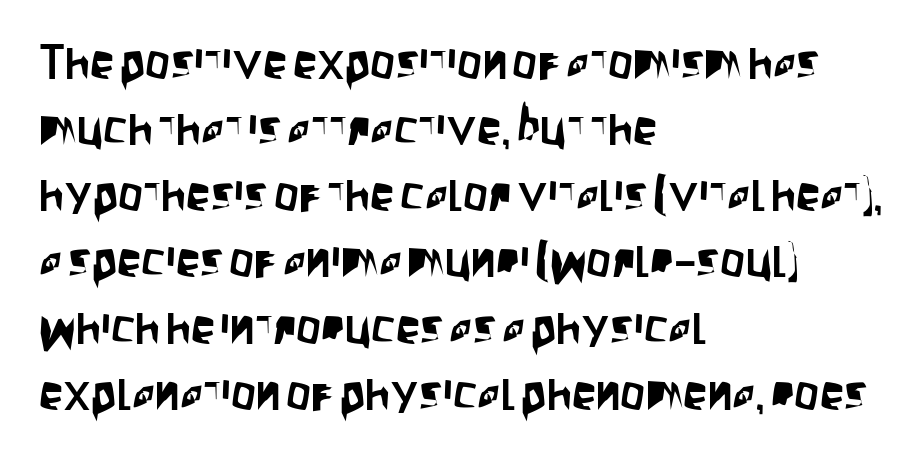
{"serif": "no", "italic": "no", "width": "condensed", "stroke_contrast": "low", "x_height": "large", "monospaced": "no", "underline": "no", "align": "left", "line_spacing": "normal", "line_spacing_ratio": 1.35, "letter_spacing": "normal", "letter_spacing_em": 0.0, "glyph_px": 49}
